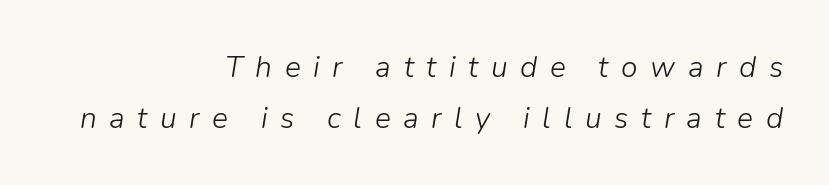
Q: Is the text bold? A: No.
Q: Is the text italic (slanted)? A: Yes, it leans right by about 9 degrees.
Q: Is the text underlined? A: No.
Q: How is the paragraph aligned? A: Right-aligned.
Q: Is the spacing between letters normal or unusually wide? A: Unusually wide.
Q: Is the spacing between lines tight, normal or loose? A: Normal.
Q: Width (condensed, normal, or wide)? A: Normal.
Q: Stroke contrast? A: Low.
Q: x-height? A: Medium.
Q: Monospaced? A: No.
